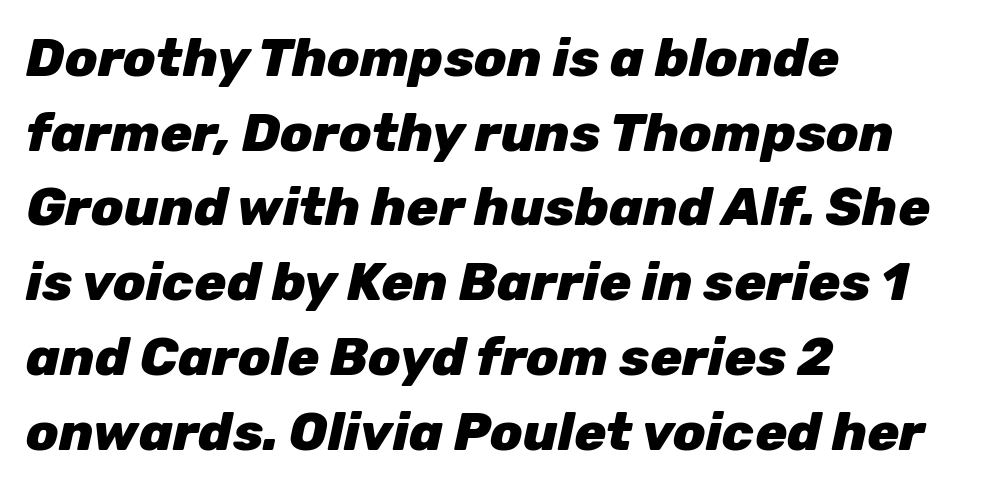
The image shows 53 px heavy type, italic (leaning right); set left-aligned, normal line spacing (1.41x), normal letter spacing, not underlined; low stroke contrast and a medium x-height.
